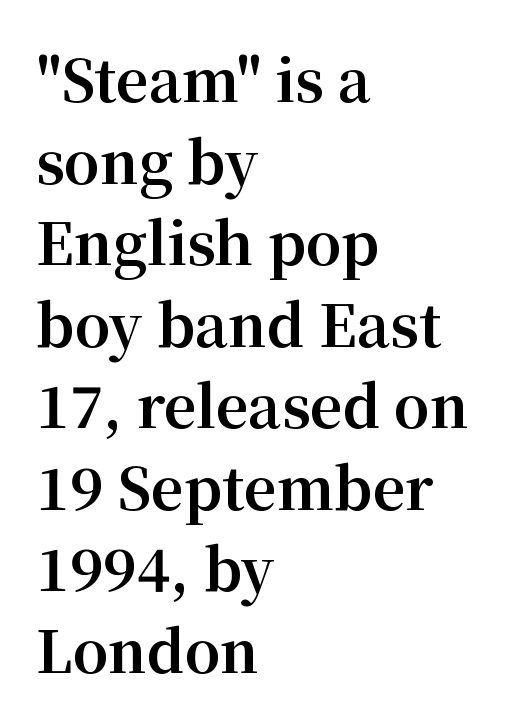
The image shows 57 px bold serif type, upright; set left-aligned, normal line spacing (1.43x), normal letter spacing, not underlined; medium stroke contrast and a medium x-height.
